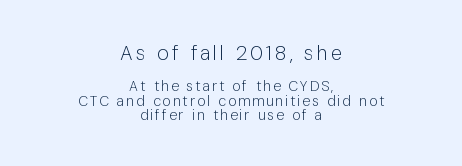
Q: Is the text bold? A: No.
Q: Is the text italic (slanted)? A: No, it is upright.
Q: Is the text underlined? A: No.
Q: How is the paragraph aligned? A: Centered.
Q: Is the spacing between lines tight, normal or loose? A: Tight.
Q: Which block of text is set in a larger size, the first (top) or the second (bottom)? A: The first (top) one.
